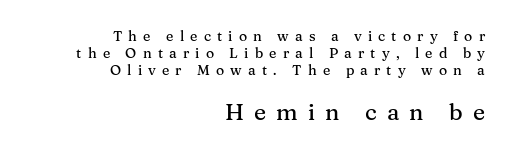
Q: Is the text italic (slanted)? A: No, it is upright.
Q: Is the text underlined? A: No.
Q: How is the paragraph aligned? A: Right-aligned.
Q: Is the spacing between letters normal or unusually wide? A: Unusually wide.
Q: Which block of text is set in a larger size, the first (top) or the second (bottom)? A: The second (bottom) one.
